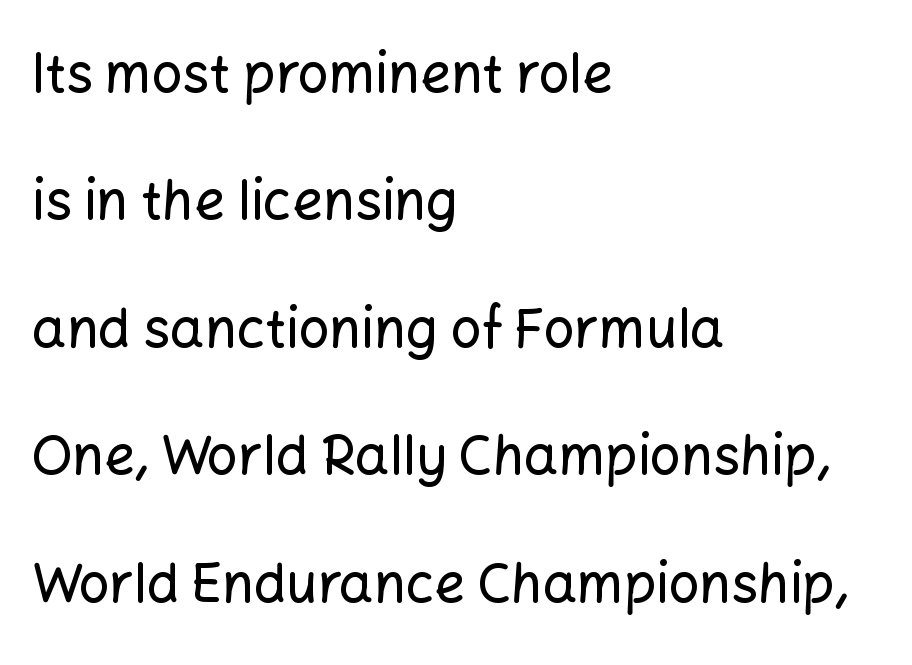
Q: Is the text italic (slanted)? A: No, it is upright.
Q: Is the typeface a serif or a sans-serif typeface? A: Sans-serif.
Q: Is the text underlined? A: No.
Q: How is the paragraph aligned? A: Left-aligned.
Q: Is the spacing between letters normal or unusually wide? A: Normal.
Q: Is the spacing between lines tight, normal or loose? A: Loose.
Q: Width (condensed, normal, or wide)? A: Normal.
Q: Stroke contrast? A: Low.
Q: x-height? A: Medium.
Q: Monospaced? A: No.
